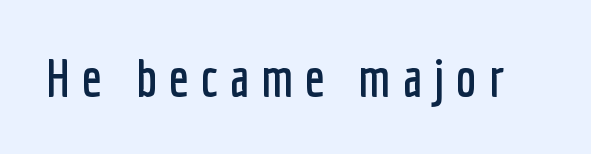
The image shows 53 px condensed sans-serif type, upright; set unusually wide letter spacing (+0.22 em), not underlined; low stroke contrast and a medium x-height.
